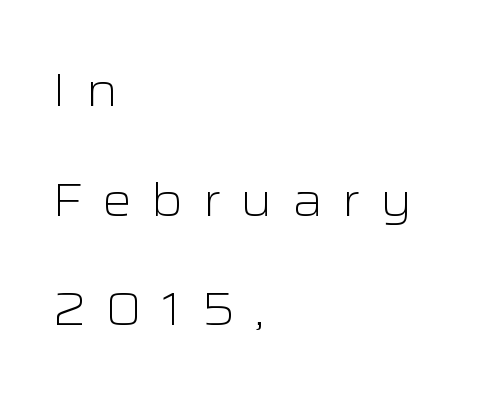
The strip under each line holds only bare page. The type sits square on the baseline with zero lean. The passage is arranged the way most books set body copy — flush left. The vertical gap from one line to the next is large. Varying glyph widths throughout — classic text-font behaviour. Tracking value appears strongly positive — letters spread wide.
